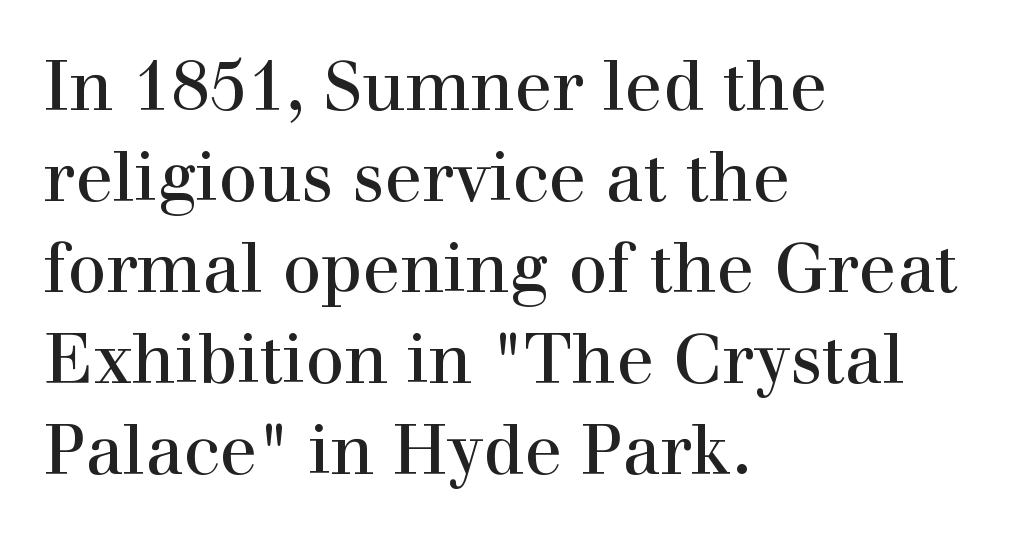
{"serif": "yes", "italic": "no", "bold": "no", "weight": "regular", "width": "normal", "stroke_contrast": "high", "x_height": "medium", "monospaced": "no", "underline": "no", "align": "left", "line_spacing": "normal", "line_spacing_ratio": 1.32, "letter_spacing": "normal", "letter_spacing_em": 0.0, "glyph_px": 69}
